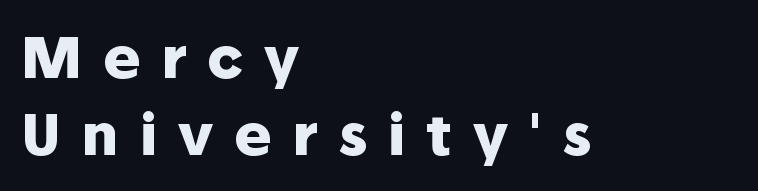
The letterforms stand isolated, each surrounded by extra space. Strokes here are thick enough to call this a true bold. The passage shown is typed in a proportional face where columns would drift. Type without underlining.
